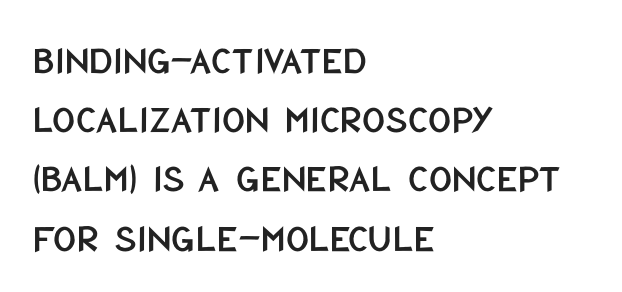
Does the type have serifs? No, each stem ends abruptly. Baseline-to-baseline distance is the conventional proportion of letter height. What stands out about the letter spacing? Nothing — it is the standard amount. Quick note: not italic, upright.
